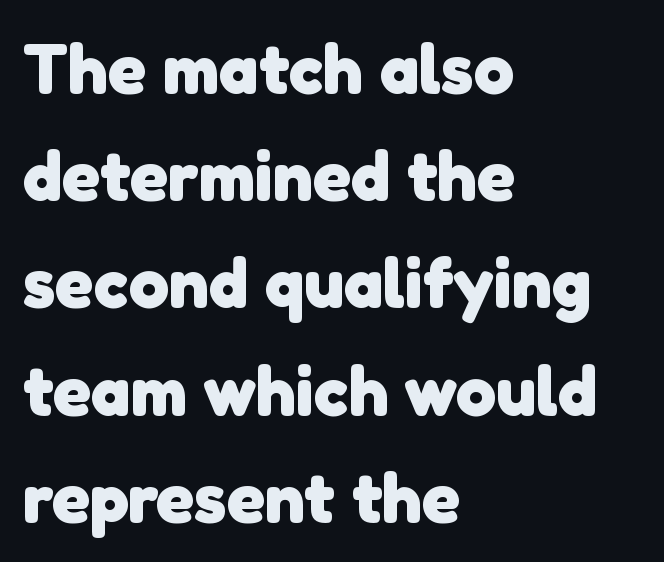
Q: Is the text bold? A: Yes.
Q: Is the typeface a serif or a sans-serif typeface? A: Sans-serif.
Q: Is the text underlined? A: No.
Q: How is the paragraph aligned? A: Left-aligned.
Q: Is the spacing between letters normal or unusually wide? A: Normal.
Q: Is the spacing between lines tight, normal or loose? A: Normal.
Q: Width (condensed, normal, or wide)? A: Normal.
Q: Stroke contrast? A: Low.
Q: x-height? A: Medium.
Q: Monospaced? A: No.
